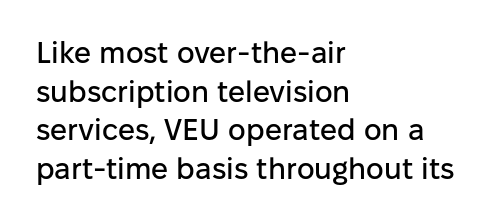
The image shows 30 px sans-serif type, upright; set left-aligned, normal line spacing (1.29x), normal letter spacing, not underlined; low stroke contrast and a medium x-height.
